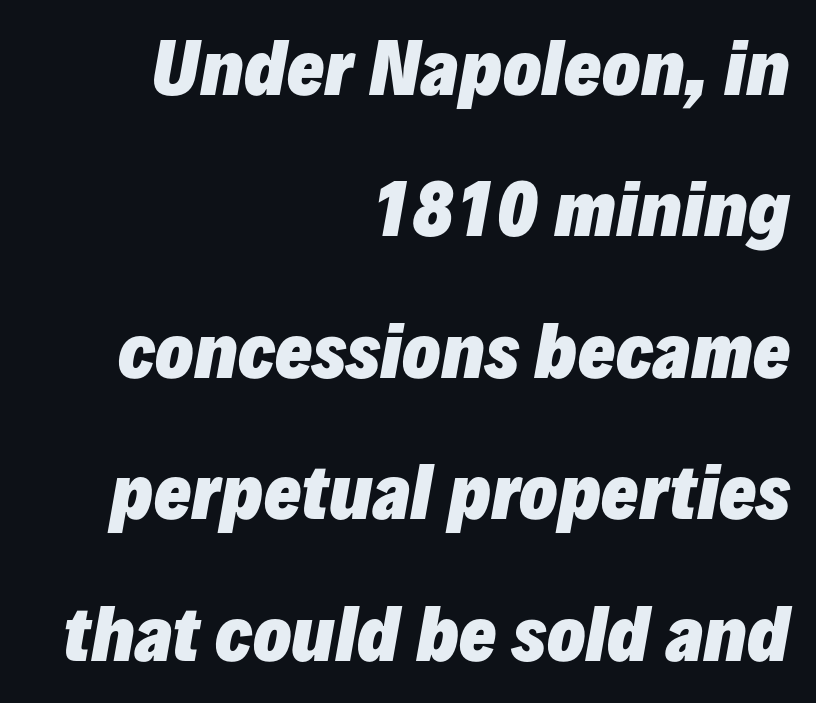
Q: Is the text bold? A: Yes.
Q: Is the text italic (slanted)? A: Yes, it leans right by about 10 degrees.
Q: Is the text underlined? A: No.
Q: How is the paragraph aligned? A: Right-aligned.
Q: Is the spacing between letters normal or unusually wide? A: Normal.
Q: Is the spacing between lines tight, normal or loose? A: Loose.
Q: Width (condensed, normal, or wide)? A: Normal.
Q: Stroke contrast? A: Low.
Q: x-height? A: Medium.
Q: Monospaced? A: No.
